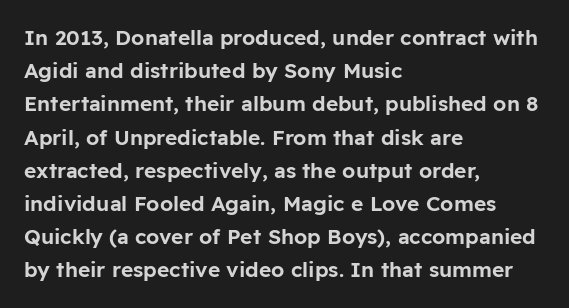
{"italic": "no", "underline": "no", "align": "left", "line_spacing": "normal", "line_spacing_ratio": 1.58, "letter_spacing": "normal", "letter_spacing_em": 0.0, "glyph_px": 21}
